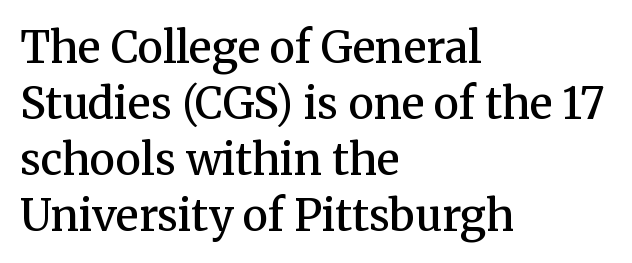
{"serif": "yes", "italic": "no", "bold": "semi", "weight": "semibold", "width": "normal", "stroke_contrast": "medium", "x_height": "medium", "monospaced": "no", "underline": "no", "align": "left", "line_spacing": "normal", "line_spacing_ratio": 1.3, "letter_spacing": "normal", "letter_spacing_em": 0.0, "glyph_px": 43}
